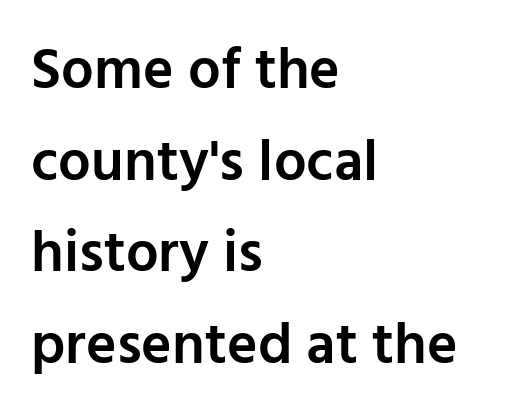
Q: Is the text bold? A: Semi-bold.
Q: Is the text italic (slanted)? A: No, it is upright.
Q: Is the typeface a serif or a sans-serif typeface? A: Sans-serif.
Q: Is the text underlined? A: No.
Q: How is the paragraph aligned? A: Left-aligned.
Q: Is the spacing between letters normal or unusually wide? A: Normal.
Q: Is the spacing between lines tight, normal or loose? A: Normal.
Q: Width (condensed, normal, or wide)? A: Normal.
Q: Stroke contrast? A: Low.
Q: x-height? A: Medium.
Q: Monospaced? A: No.
